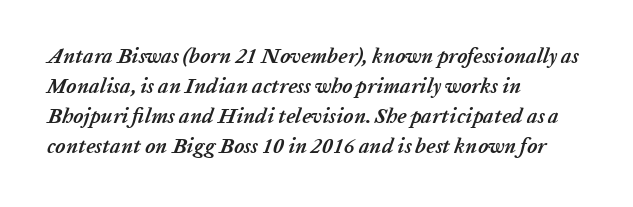
{"italic": "yes", "lean": "right", "slant_degrees": 20, "bold": "yes", "underline": "no", "align": "left", "line_spacing": "normal", "line_spacing_ratio": 1.43, "letter_spacing": "normal", "letter_spacing_em": 0.0, "glyph_px": 21}
